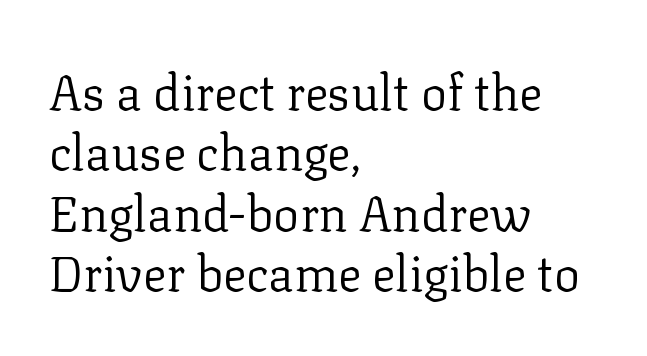
Q: Is the text bold? A: No.
Q: Is the text italic (slanted)? A: No, it is upright.
Q: Is the typeface a serif or a sans-serif typeface? A: Serif.
Q: Is the text underlined? A: No.
Q: How is the paragraph aligned? A: Left-aligned.
Q: Is the spacing between letters normal or unusually wide? A: Normal.
Q: Width (condensed, normal, or wide)? A: Normal.
Q: Stroke contrast? A: Low.
Q: x-height? A: Medium.
Q: Monospaced? A: No.
